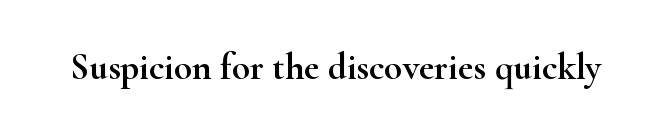
The image shows 37 px wide serif type, upright; set normal letter spacing, not underlined; high stroke contrast and a small x-height.
